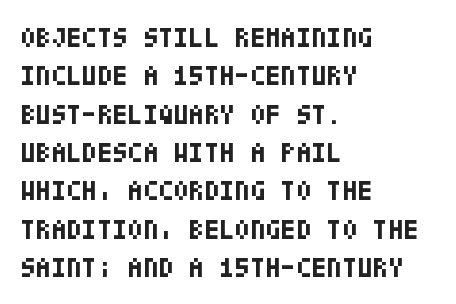
The image shows 28 px bold, condensed sans-serif type, upright; set left-aligned, normal line spacing (1.37x), normal letter spacing, not underlined; low stroke contrast and a large x-height.
